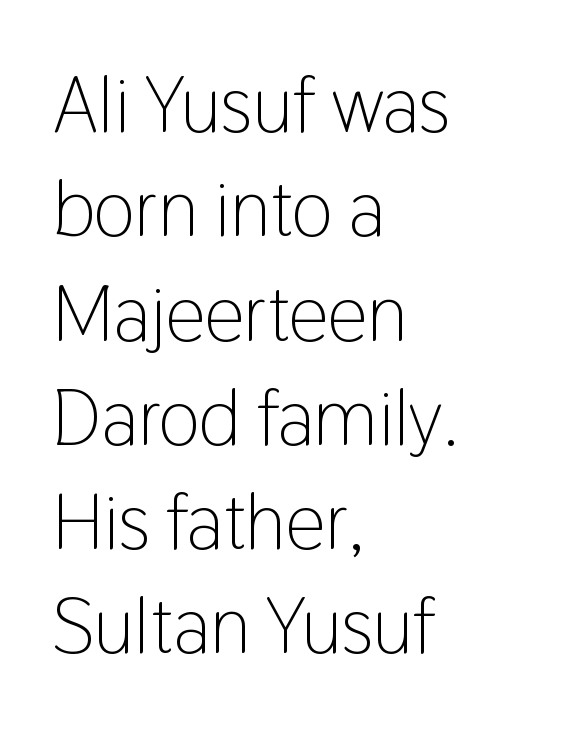
A light-to-regular cut is what we see here. Honestly, the letter spacing is just normal — you wouldn't notice it. Note the varied advance widths — an 'i' is clearly narrower than an 'm'. Nobody drew a line under any word here. Is there any slant? The stems are plumb. The lines sit at an ordinary, default distance from one another.
